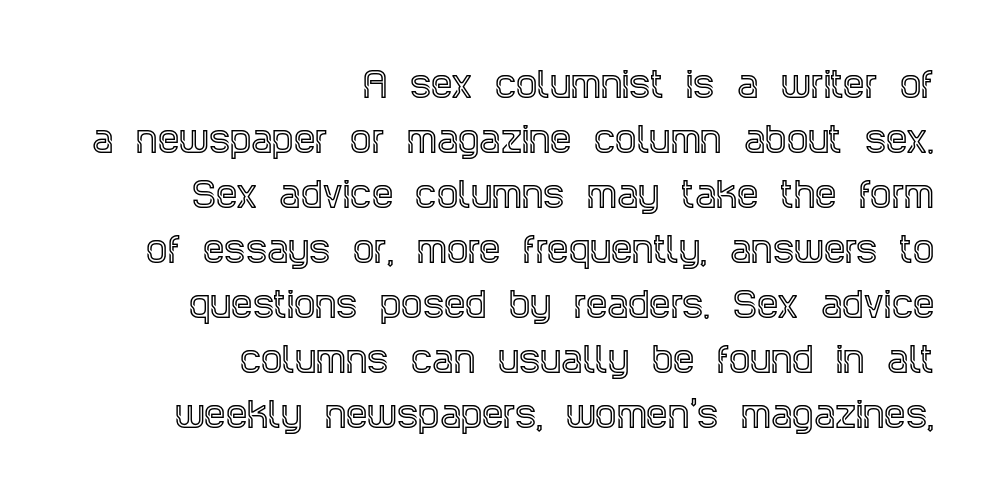
How are the letters spaced? Ordinarily, with no added tracking. The text was rendered using a seriffed face with decorative stroke endings. One-word summary of the alignment: right. One glance says typical: line gaps are just what's usual. Here the designer chose a conventional face with non-uniform glyph widths. Underlining? Definitely not there.
